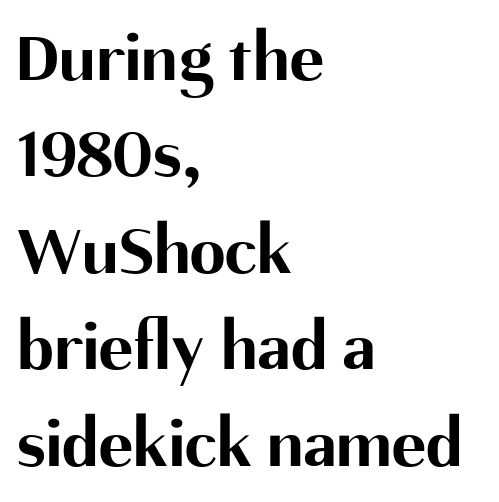
Line beginnings align vertically; line endings do not. Clear beneath every line of the passage. The face used here is rendered with its standard letterfit. Stroke terminals: plain, sans-serif. A typesetter would mark this as roman, not italic. Plenty of ink on the page — the face is bold.
